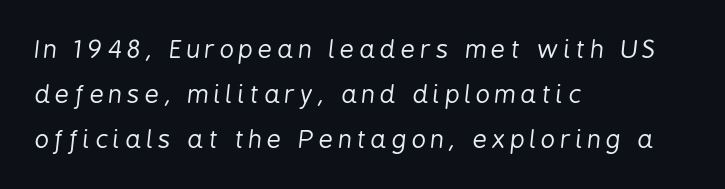
Q: Is the text bold? A: No.
Q: Is the text italic (slanted)? A: Yes, it leans right by about 6 degrees.
Q: Is the text underlined? A: No.
Q: How is the paragraph aligned? A: Left-aligned.
Q: Is the spacing between letters normal or unusually wide? A: Unusually wide.
